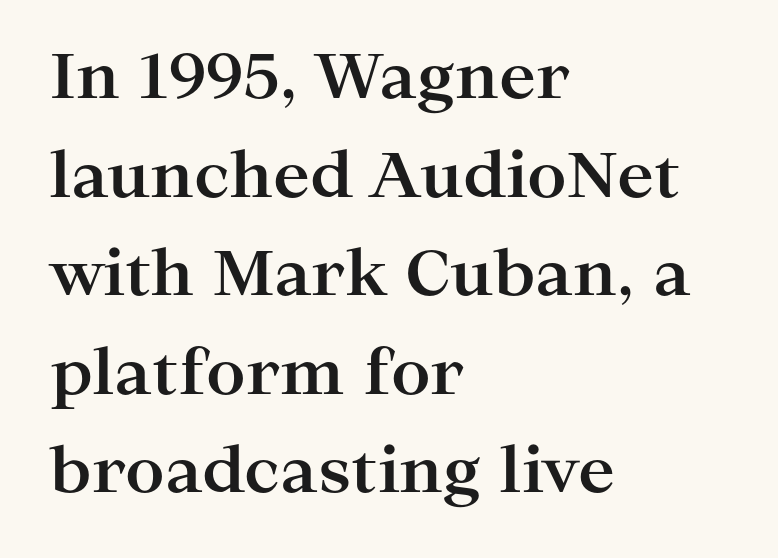
{"serif": "yes", "italic": "no", "bold": "yes", "weight": "bold", "width": "wide", "stroke_contrast": "high", "x_height": "medium", "monospaced": "no", "underline": "no", "align": "left", "line_spacing": "normal", "line_spacing_ratio": 1.59, "letter_spacing": "normal", "letter_spacing_em": 0.0, "glyph_px": 62}
